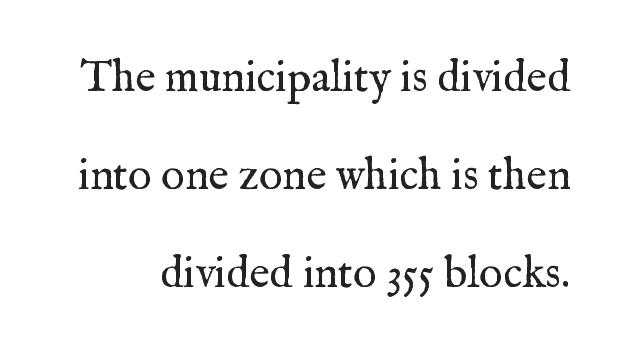
The image shows 44 px regular-weight serif type, upright; set loose line spacing (2.23x), normal letter spacing, not underlined; medium stroke contrast and a medium x-height.
